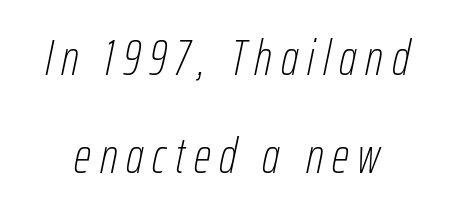
{"italic": "yes", "lean": "right", "slant_degrees": 12, "bold": "no", "weight": "thin", "width": "condensed", "stroke_contrast": "low", "x_height": "medium", "monospaced": "no", "underline": "no", "line_spacing": "loose", "line_spacing_ratio": 2.01, "glyph_px": 49}
